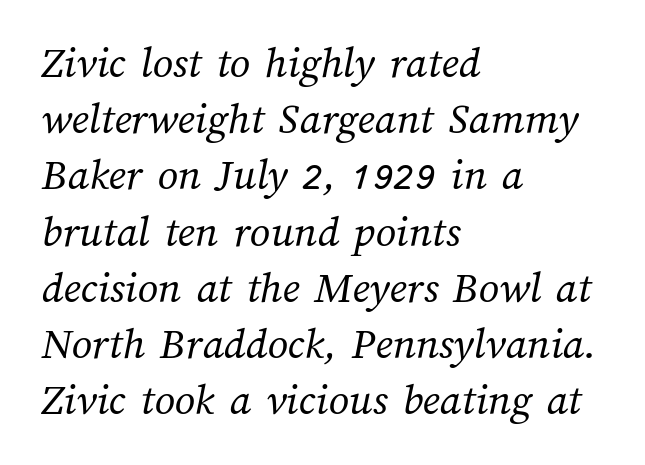
{"bold": "no", "weight": "regular", "width": "normal", "stroke_contrast": "medium", "x_height": "medium", "monospaced": "no", "underline": "no", "align": "left", "line_spacing": "normal", "line_spacing_ratio": 1.25, "letter_spacing": "normal", "letter_spacing_em": 0.0, "glyph_px": 45}
